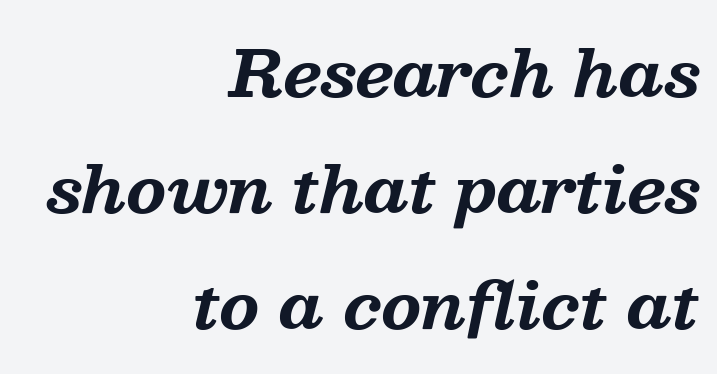
The image shows 64 px bold serif type, italic (leaning right); set right-aligned, line spacing 1.81x, normal letter spacing, not underlined; medium stroke contrast and a medium x-height.
